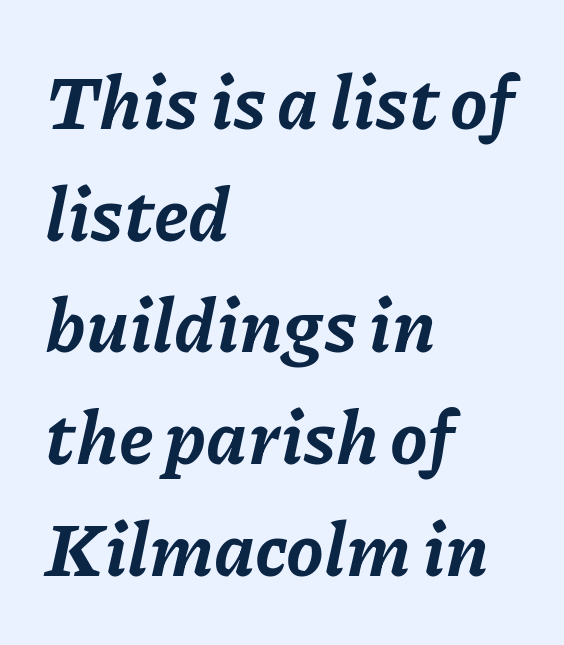
{"italic": "yes", "lean": "right", "slant_degrees": 11, "bold": "yes", "weight": "bold", "width": "normal", "stroke_contrast": "low", "x_height": "medium", "monospaced": "no", "underline": "no", "align": "left", "line_spacing": "normal", "line_spacing_ratio": 1.49, "letter_spacing": "normal", "letter_spacing_em": 0.0, "glyph_px": 75}
